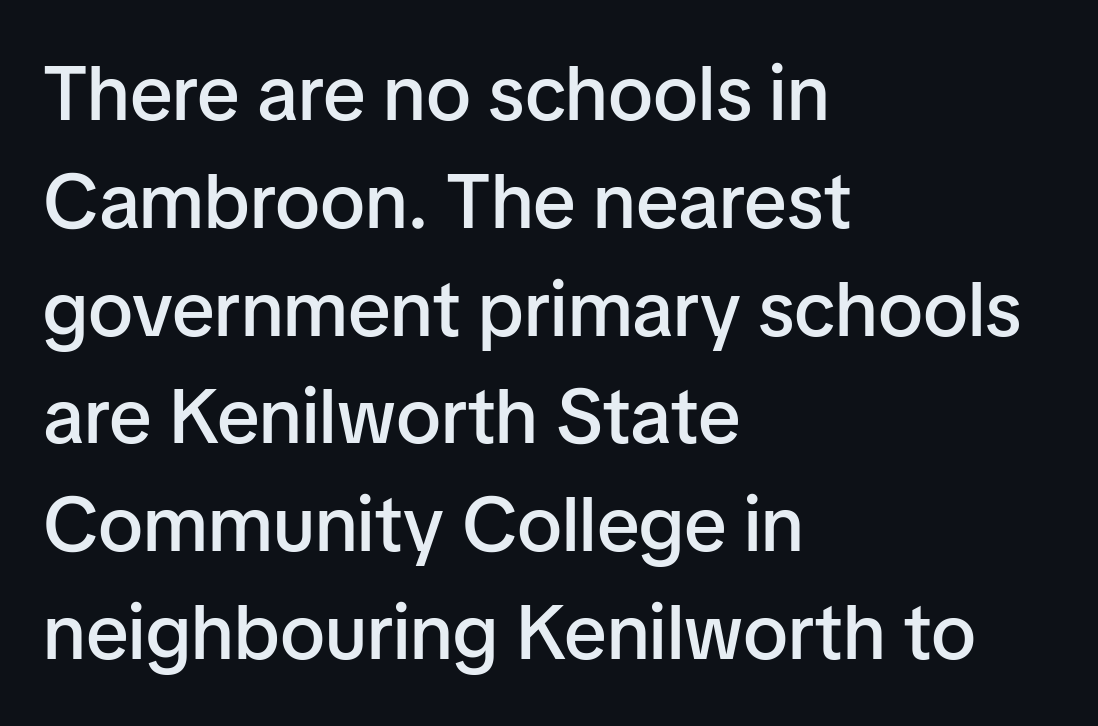
{"serif": "no", "italic": "no", "bold": "semi", "weight": "semibold", "width": "normal", "stroke_contrast": "low", "x_height": "medium", "monospaced": "no", "underline": "no", "align": "left", "line_spacing": "normal", "line_spacing_ratio": 1.4, "letter_spacing": "normal", "letter_spacing_em": 0.0, "glyph_px": 77}
